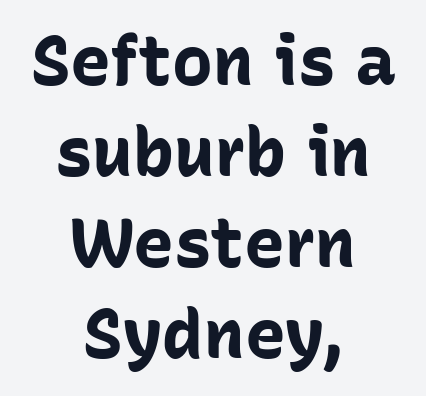
{"serif": "no", "italic": "no", "bold": "yes", "weight": "bold", "width": "normal", "stroke_contrast": "low", "x_height": "medium", "monospaced": "no", "underline": "no", "align": "center", "line_spacing": "normal", "line_spacing_ratio": 1.34, "letter_spacing": "normal", "letter_spacing_em": 0.0, "glyph_px": 68}
